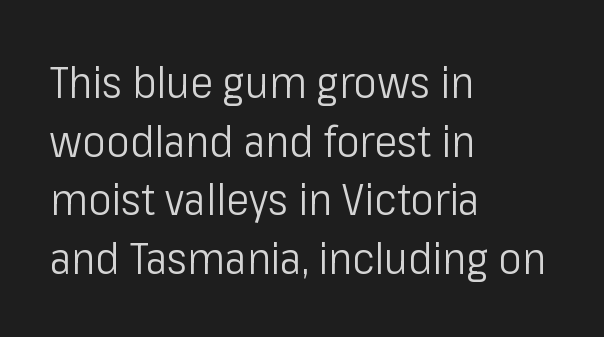
The image shows 44 px light, condensed sans-serif type, upright; set left-aligned, normal line spacing (1.33x), normal letter spacing, not underlined; low stroke contrast and a medium x-height.
